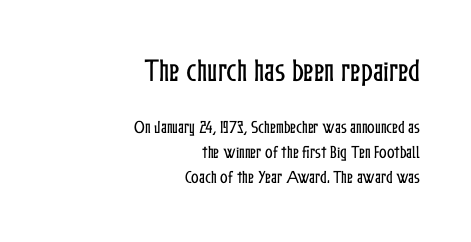
Reading down the block, your eye finds every line finishing at a fixed right position. It's the straight-up-and-down kind of type. You could call the tracking neutral — neither tight nor loose. The specimen omits any rule beneath the text block's lines. The face used here appears at its bigger size in the upper chunk.
